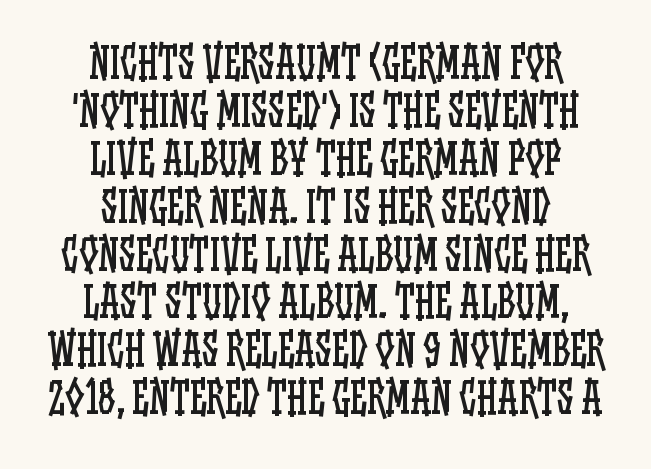
{"italic": "no", "bold": "no", "weight": "regular", "width": "condensed", "stroke_contrast": "low", "x_height": "large", "monospaced": "no", "underline": "no", "align": "center", "line_spacing": "tight", "line_spacing_ratio": 1.14, "letter_spacing": "normal", "letter_spacing_em": 0.0, "glyph_px": 42}
